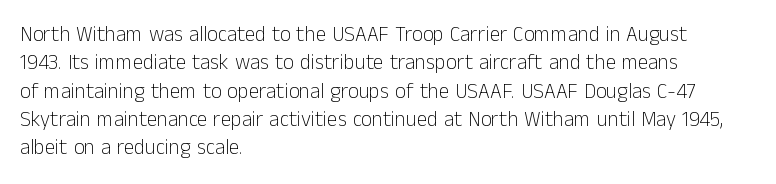
{"italic": "no", "bold": "no", "underline": "no", "align": "left", "line_spacing": "normal", "line_spacing_ratio": 1.35, "letter_spacing": "normal", "letter_spacing_em": 0.0, "glyph_px": 21}
